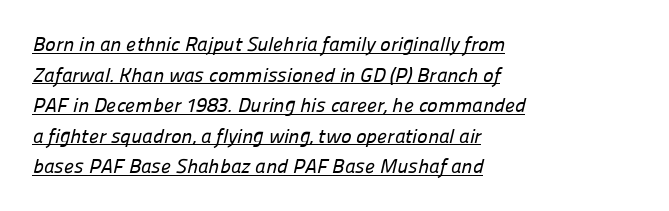
{"underline": "yes", "align": "left", "line_spacing": "normal", "line_spacing_ratio": 1.53, "letter_spacing": "normal", "letter_spacing_em": 0.0, "glyph_px": 20}
